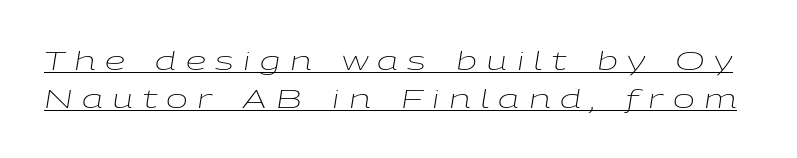
Between one letter and the next there's a generous, obvious gap. This reads as an unemphasized weight, regular at the heaviest. The rendered words wear a rule along their underside. Italic? Definitely — the glyphs are oblique. Evenly set lines give the paragraph a standard silhouette.
